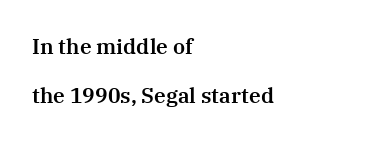
Q: Is the text italic (slanted)? A: No, it is upright.
Q: Is the text underlined? A: No.
Q: How is the paragraph aligned? A: Left-aligned.
Q: Is the spacing between letters normal or unusually wide? A: Normal.
Q: Is the spacing between lines tight, normal or loose? A: Loose.
